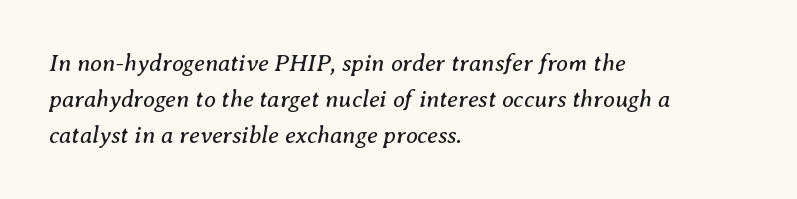
{"italic": "yes", "lean": "right", "slant_degrees": 8, "bold": "no", "underline": "no", "align": "left", "line_spacing": "normal", "line_spacing_ratio": 1.51, "letter_spacing": "normal", "letter_spacing_em": 0.0, "glyph_px": 24}
